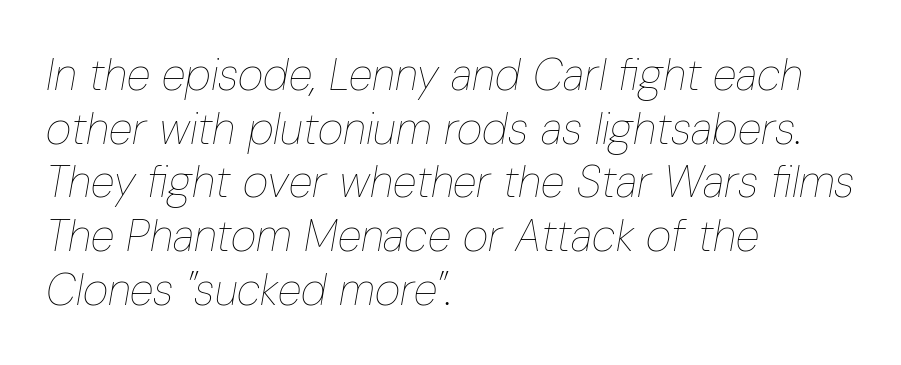
Q: Is the text bold? A: No.
Q: Is the text italic (slanted)? A: Yes, it leans right by about 10 degrees.
Q: Is the text underlined? A: No.
Q: How is the paragraph aligned? A: Left-aligned.
Q: Is the spacing between letters normal or unusually wide? A: Normal.
Q: Width (condensed, normal, or wide)? A: Condensed.
Q: Stroke contrast? A: Low.
Q: x-height? A: Medium.
Q: Monospaced? A: No.
